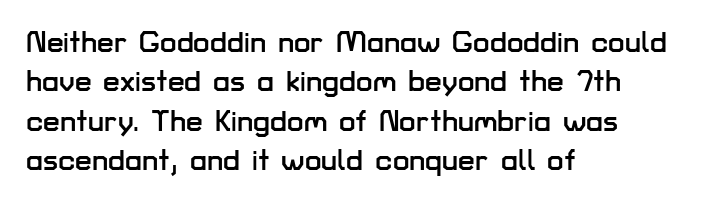
{"serif": "no", "italic": "no", "width": "normal", "stroke_contrast": "low", "x_height": "medium", "monospaced": "no", "underline": "no", "align": "left", "line_spacing": "normal", "line_spacing_ratio": 1.31, "letter_spacing": "normal", "letter_spacing_em": 0.0, "glyph_px": 30}
